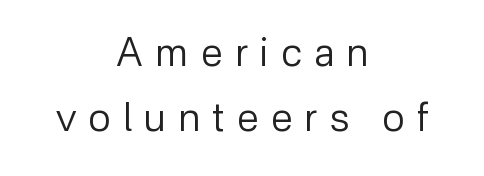
The image shows 39 px regular-weight sans-serif type, upright; set centered, normal line spacing (1.67x), unusually wide letter spacing (+0.32 em), not underlined; low stroke contrast and a medium x-height.
